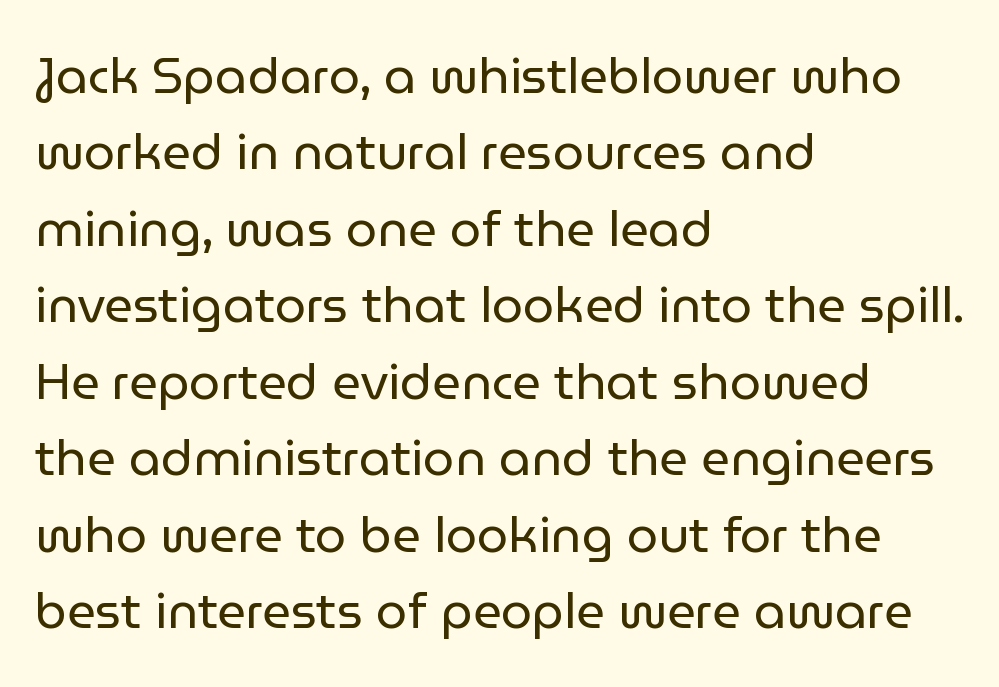
Check the space under the baseline: it is left empty. Here the designer chose a conventional face with non-uniform glyph widths. Observe the ordinary spacing: letters are neighbours, not strangers. The lettering holds an erect, upright posture throughout. Type style note: lacks serifs. Each new line begins a customary step beneath the previous one.
